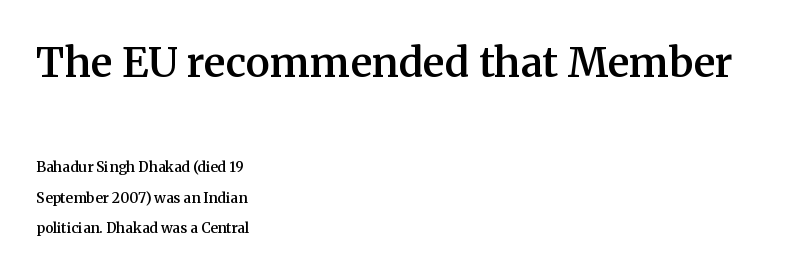
The image shows 41 px semibold serif type, upright; set left-aligned, loose line spacing (2.18x), normal letter spacing, not underlined; the first (top) block is 2.93x larger; medium stroke contrast and a medium x-height.
